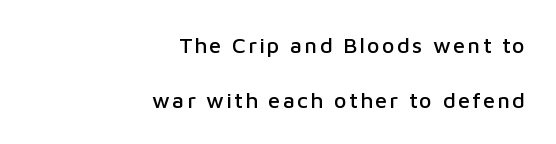
Q: Is the text italic (slanted)? A: No, it is upright.
Q: Is the text underlined? A: No.
Q: How is the paragraph aligned? A: Right-aligned.
Q: Is the spacing between lines tight, normal or loose? A: Loose.
